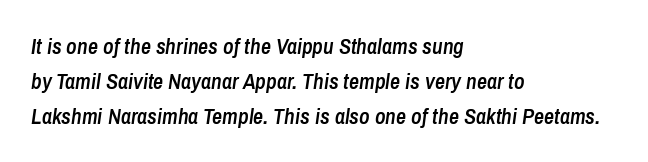
The image shows 22 px text type, italic (leaning right); set left-aligned, normal line spacing (1.59x), normal letter spacing, not underlined.
